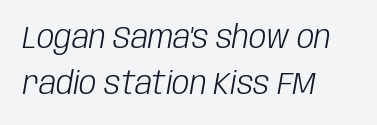
{"italic": "yes", "lean": "right", "slant_degrees": 10, "bold": "no", "weight": "light", "width": "condensed", "stroke_contrast": "low", "x_height": "large", "monospaced": "no", "underline": "no", "align": "left", "line_spacing": "normal", "line_spacing_ratio": 1.48, "letter_spacing": "normal", "letter_spacing_em": 0.0, "glyph_px": 31}
